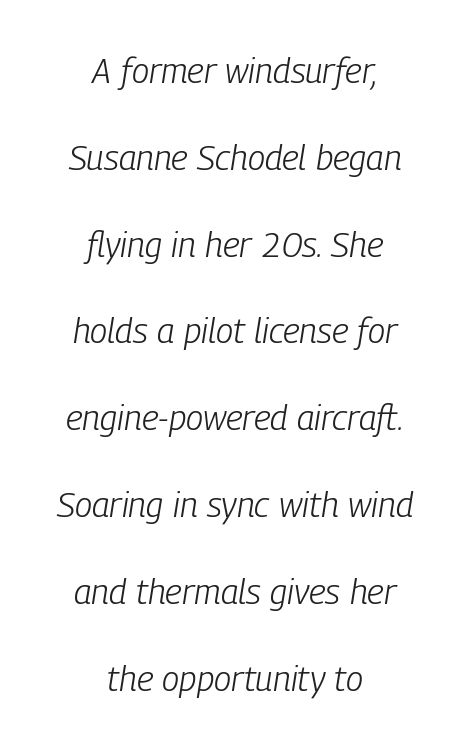
{"italic": "yes", "lean": "right", "slant_degrees": 9, "bold": "no", "weight": "light", "width": "condensed", "stroke_contrast": "low", "x_height": "medium", "monospaced": "no", "underline": "no", "align": "center", "line_spacing": "loose", "line_spacing_ratio": 2.48, "letter_spacing": "normal", "letter_spacing_em": 0.0, "glyph_px": 35}
